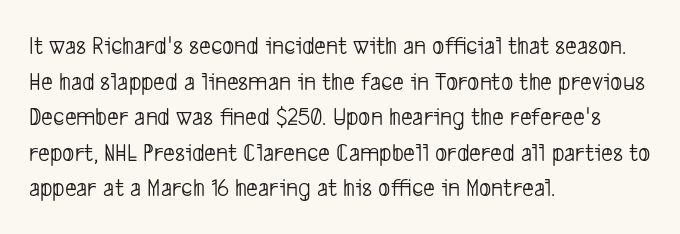
The horizontal fit of the characters is conventional and even. Quick note: interline space is typical. Reading down the block, your eye returns to a fixed left position each line. Compared with a typical body face, this is equally light or lighter still. Quick note: underline off.
